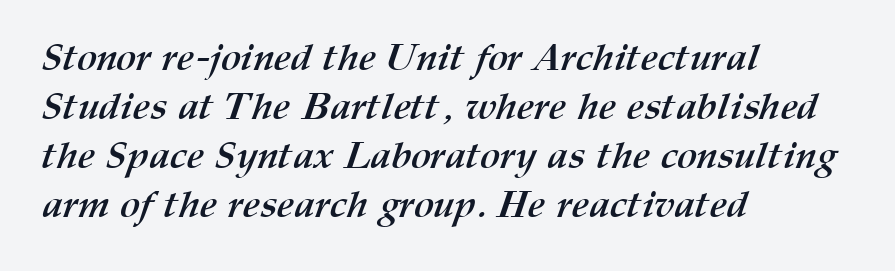
{"bold": "yes", "weight": "semibold", "width": "normal", "stroke_contrast": "medium", "x_height": "medium", "monospaced": "no", "underline": "no", "align": "left", "line_spacing": "normal", "line_spacing_ratio": 1.29, "letter_spacing": "normal", "letter_spacing_em": 0.0, "glyph_px": 38}
